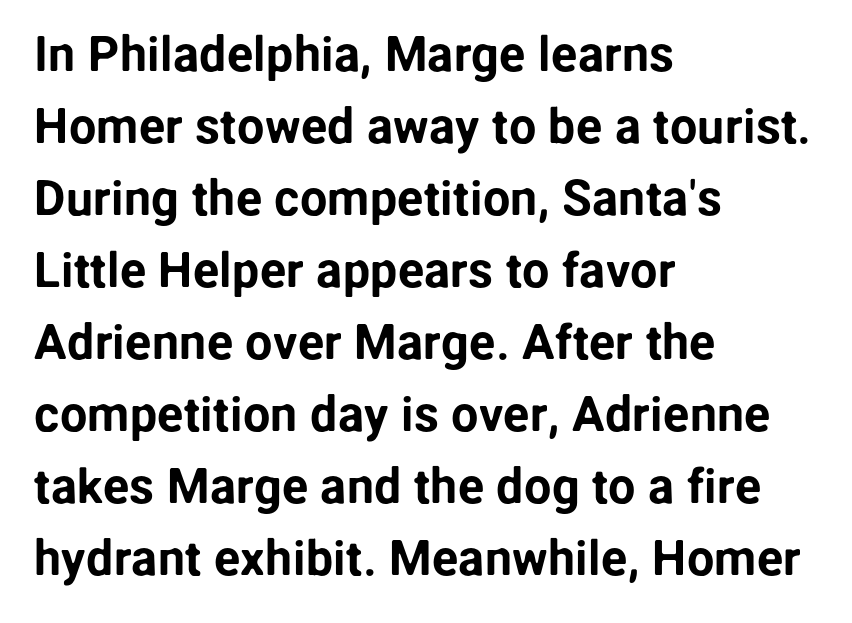
The image shows 49 px sans-serif type, upright; set left-aligned, normal line spacing (1.47x), normal letter spacing, not underlined; low stroke contrast and a medium x-height.
